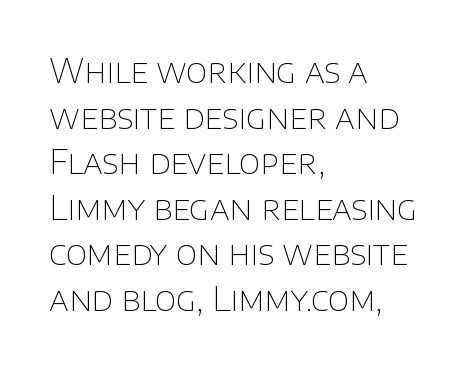
The image shows 33 px thin sans-serif type, upright; set left-aligned, normal line spacing (1.38x), normal letter spacing, not underlined; low stroke contrast and a large x-height.
